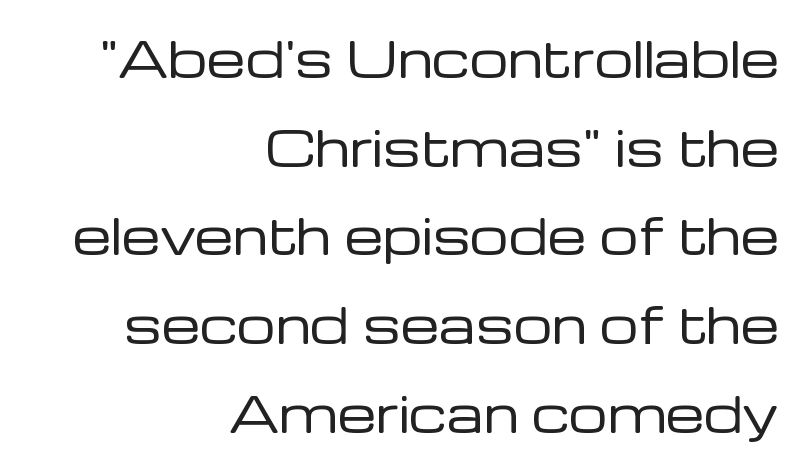
Q: Is the text bold? A: No.
Q: Is the text italic (slanted)? A: No, it is upright.
Q: Is the typeface a serif or a sans-serif typeface? A: Sans-serif.
Q: Is the text underlined? A: No.
Q: How is the paragraph aligned? A: Right-aligned.
Q: Is the spacing between letters normal or unusually wide? A: Normal.
Q: Width (condensed, normal, or wide)? A: Normal.
Q: Stroke contrast? A: Low.
Q: x-height? A: Medium.
Q: Monospaced? A: No.
